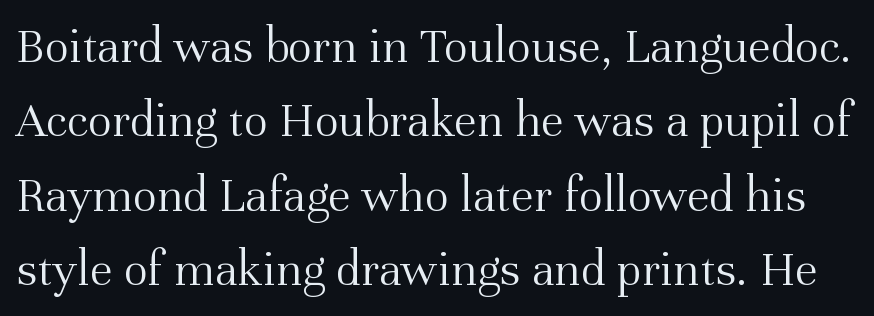
The image shows 51 px light serif type, upright; set normal line spacing (1.46x), normal letter spacing, not underlined; medium stroke contrast and a medium x-height.
